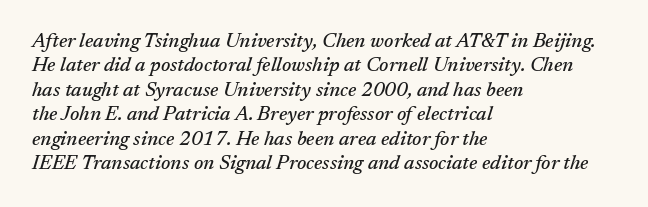
The image shows 20 px text type, italic (leaning right); set left-aligned, line spacing 1.22x, normal letter spacing, not underlined.
